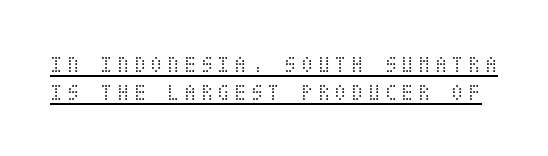
The image shows 24 px text type, upright; set line spacing 1.16x, underlined.
